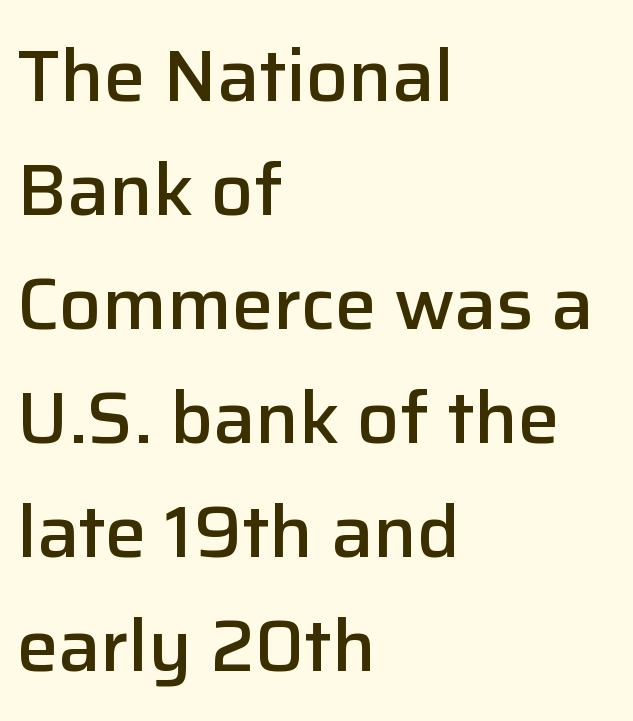
A semibold gives these letters moderate extra thickness, short of bold. Here the designer chose a conventional face with non-uniform glyph widths. Compared with typical paragraphs, the rows here are spaced about the same. Glyph-to-glyph distance matches everyday printed text.
